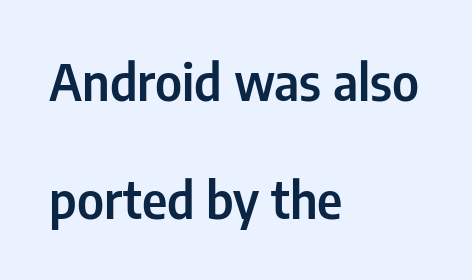
{"serif": "no", "italic": "no", "width": "condensed", "stroke_contrast": "low", "x_height": "medium", "monospaced": "no", "underline": "no", "align": "left", "line_spacing": "loose", "line_spacing_ratio": 2.37, "letter_spacing": "normal", "letter_spacing_em": 0.0, "glyph_px": 50}
